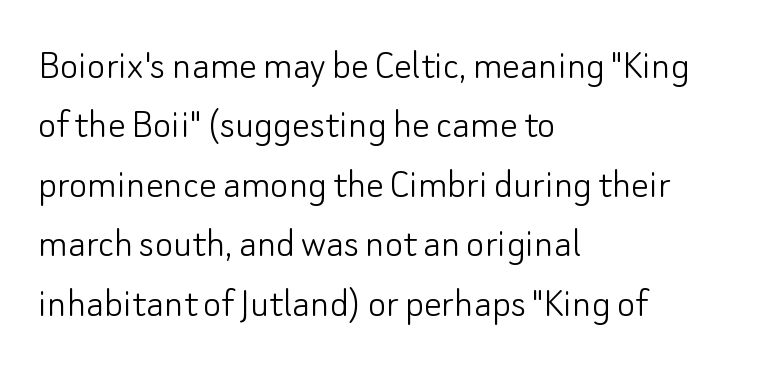
How are the letters spaced? Ordinarily, with no added tracking. The words here are not underlined. Stroke thickness stays within the range of a standard reading face or lighter. It's the straight-up-and-down kind of type.
